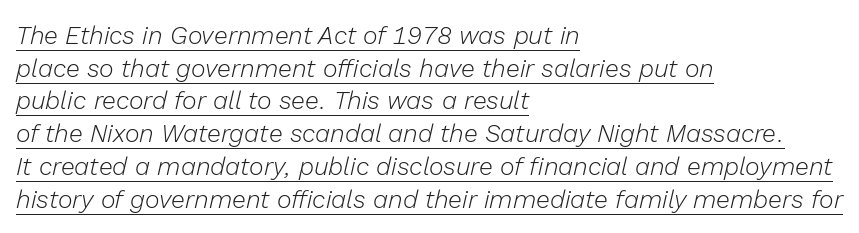
{"italic": "yes", "lean": "right", "slant_degrees": 13, "bold": "no", "underline": "yes", "align": "left", "line_spacing": "normal", "line_spacing_ratio": 1.31, "letter_spacing": "normal", "letter_spacing_em": 0.0, "glyph_px": 25}
